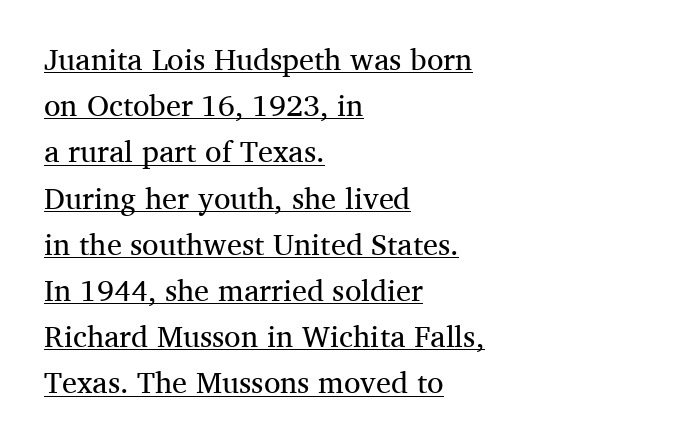
The image shows 30 px regular-weight serif type, upright; set left-aligned, normal line spacing (1.54x), normal letter spacing, underlined; medium stroke contrast and a medium x-height.
